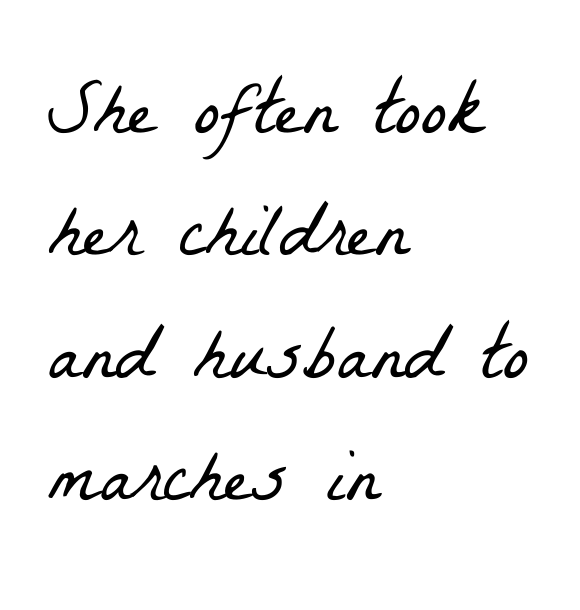
Q: Is the text bold? A: No.
Q: Is the typeface a serif or a sans-serif typeface? A: Serif.
Q: Is the text underlined? A: No.
Q: How is the paragraph aligned? A: Left-aligned.
Q: Is the spacing between letters normal or unusually wide? A: Normal.
Q: Is the spacing between lines tight, normal or loose? A: Normal.
Q: Width (condensed, normal, or wide)? A: Condensed.
Q: Stroke contrast? A: Low.
Q: x-height? A: Medium.
Q: Monospaced? A: No.
